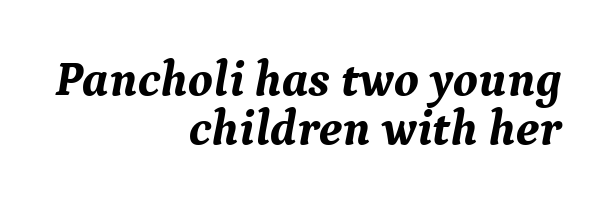
{"serif": "yes", "italic": "yes", "lean": "right", "slant_degrees": 9, "bold": "yes", "weight": "bold", "width": "normal", "stroke_contrast": "medium", "x_height": "medium", "monospaced": "no", "underline": "no", "align": "right", "line_spacing": "tight", "line_spacing_ratio": 0.99, "letter_spacing": "normal", "letter_spacing_em": 0.0, "glyph_px": 49}
